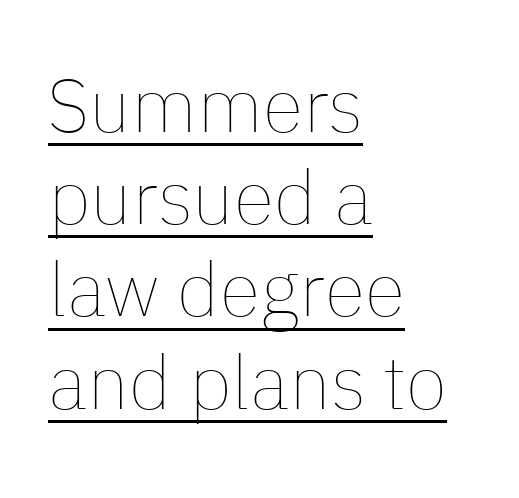
Q: Is the text bold? A: No.
Q: Is the text italic (slanted)? A: No, it is upright.
Q: Is the text underlined? A: Yes.
Q: How is the paragraph aligned? A: Left-aligned.
Q: Is the spacing between letters normal or unusually wide? A: Normal.
Q: Width (condensed, normal, or wide)? A: Normal.
Q: Stroke contrast? A: Low.
Q: x-height? A: Medium.
Q: Monospaced? A: No.
